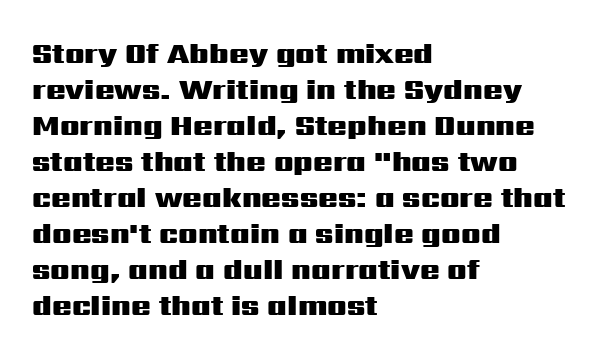
These lines are rendered in a variable-pitch font. Short note: letters normally spaced. Alignment: flush left. How heavy is the stroke? Heavy — this is a bold.
